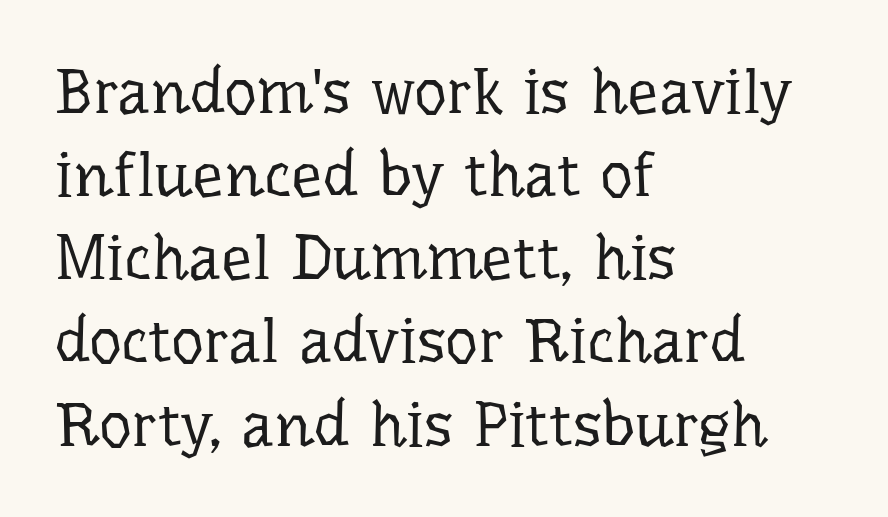
The image shows 63 px regular-weight serif type, upright; set left-aligned, normal line spacing (1.32x), normal letter spacing, not underlined; low stroke contrast and a medium x-height.
